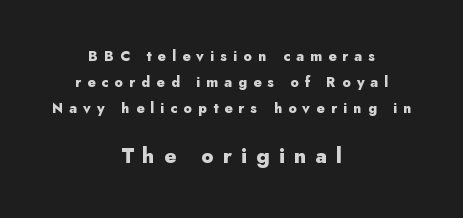
{"italic": "no", "bold": "yes", "underline": "no", "align": "center", "line_spacing_ratio": 1.84, "letter_spacing": "wide", "letter_spacing_em": 0.44, "larger_block": "second", "size_ratio": 1.5, "glyph_px": 21}
